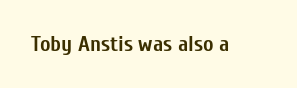
The image shows 22 px bold type, upright; set normal letter spacing, not underlined.
